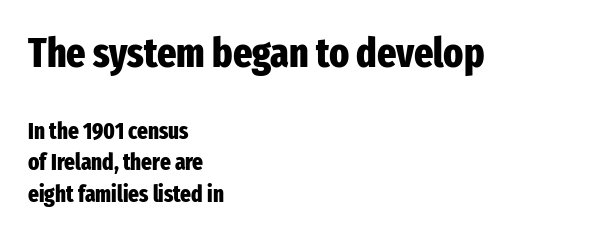
Q: Is the text bold? A: Yes.
Q: Is the text italic (slanted)? A: No, it is upright.
Q: Is the typeface a serif or a sans-serif typeface? A: Sans-serif.
Q: Is the text underlined? A: No.
Q: How is the paragraph aligned? A: Left-aligned.
Q: Is the spacing between letters normal or unusually wide? A: Normal.
Q: Is the spacing between lines tight, normal or loose? A: Normal.
Q: Which block of text is set in a larger size, the first (top) or the second (bottom)? A: The first (top) one.
Q: Width (condensed, normal, or wide)? A: Condensed.
Q: Stroke contrast? A: Low.
Q: x-height? A: Medium.
Q: Monospaced? A: No.
